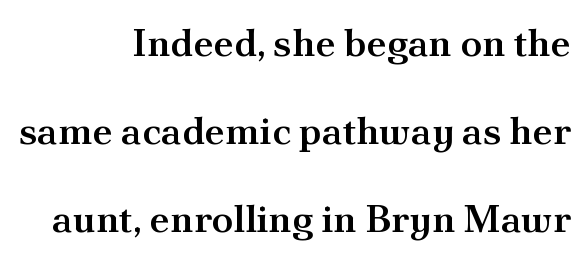
The image shows 39 px semibold serif type, upright; set right-aligned, loose line spacing (2.26x), normal letter spacing, not underlined; medium stroke contrast and a small x-height.
